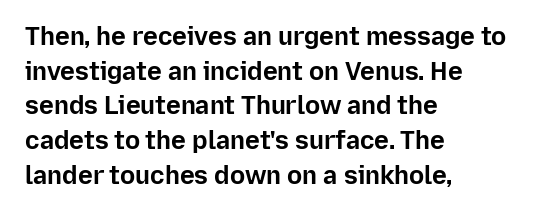
Q: Is the text bold? A: Yes.
Q: Is the text italic (slanted)? A: No, it is upright.
Q: Is the text underlined? A: No.
Q: How is the paragraph aligned? A: Left-aligned.
Q: Is the spacing between letters normal or unusually wide? A: Normal.
Q: Is the spacing between lines tight, normal or loose? A: Normal.
